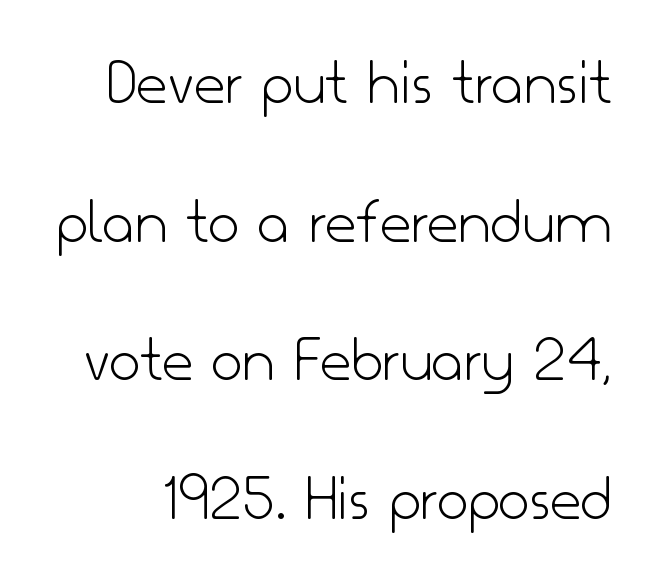
{"serif": "no", "italic": "no", "bold": "no", "weight": "light", "width": "normal", "stroke_contrast": "low", "x_height": "small", "monospaced": "no", "underline": "no", "line_spacing": "loose", "line_spacing_ratio": 2.04, "letter_spacing": "normal", "letter_spacing_em": 0.0, "glyph_px": 68}
